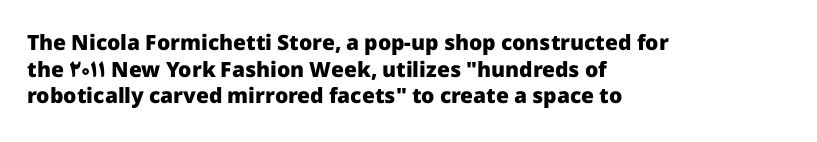
{"italic": "no", "bold": "yes", "underline": "no", "align": "left", "line_spacing": "normal", "line_spacing_ratio": 1.27, "letter_spacing": "normal", "letter_spacing_em": 0.0, "glyph_px": 21}
